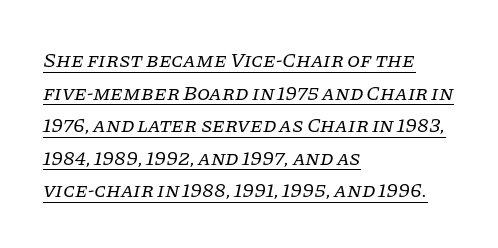
A classic flush-left, rag-right setting is used for this passage. Characters follow at the spacing the type designer built in. Style check: oblique. No letter is thick-stroked: the sample isn't bold.
